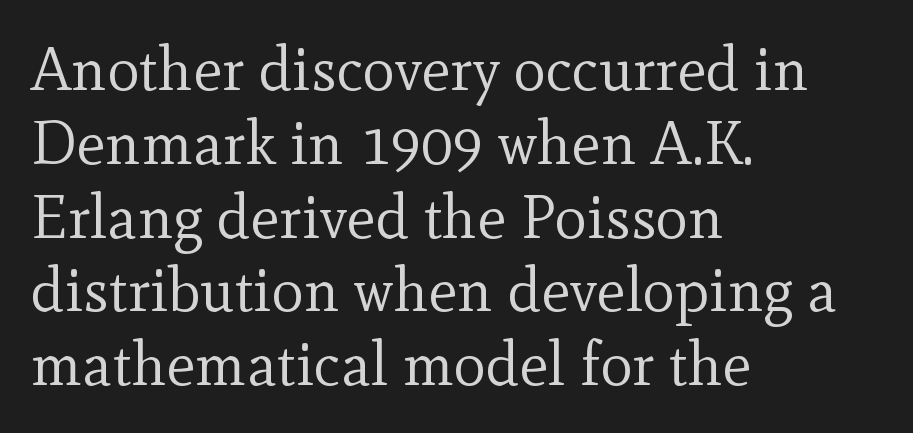
The image shows 61 px regular-weight serif type, upright; set left-aligned, line spacing 1.21x, normal letter spacing, not underlined; a small x-height.
